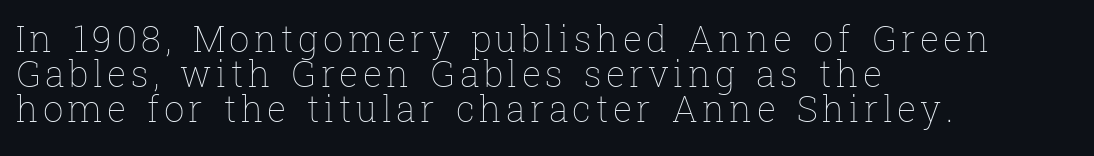
Layout note: lines flush left. Closely set lines give the paragraph a compact silhouette. Note the varied advance widths — an 'i' is clearly narrower than an 'm'. Descenders are the only things crossing below the line.
